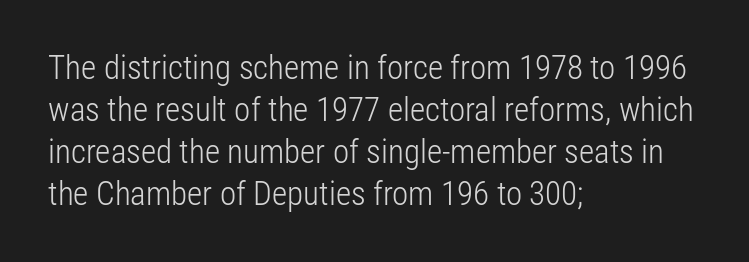
{"serif": "no", "italic": "no", "bold": "no", "weight": "light", "width": "condensed", "stroke_contrast": "low", "x_height": "medium", "monospaced": "no", "underline": "no", "align": "left", "line_spacing": "normal", "line_spacing_ratio": 1.27, "letter_spacing": "normal", "letter_spacing_em": 0.0, "glyph_px": 33}
